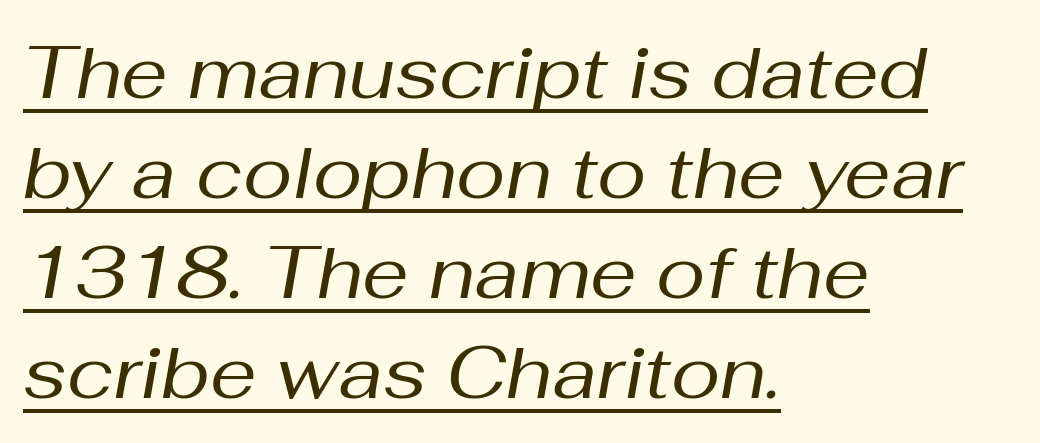
Q: Is the text bold? A: No.
Q: Is the text italic (slanted)? A: Yes, it leans right by about 10 degrees.
Q: Is the text underlined? A: Yes.
Q: How is the paragraph aligned? A: Left-aligned.
Q: Is the spacing between letters normal or unusually wide? A: Normal.
Q: Is the spacing between lines tight, normal or loose? A: Normal.
Q: Width (condensed, normal, or wide)? A: Normal.
Q: Stroke contrast? A: Medium.
Q: x-height? A: Medium.
Q: Monospaced? A: No.
